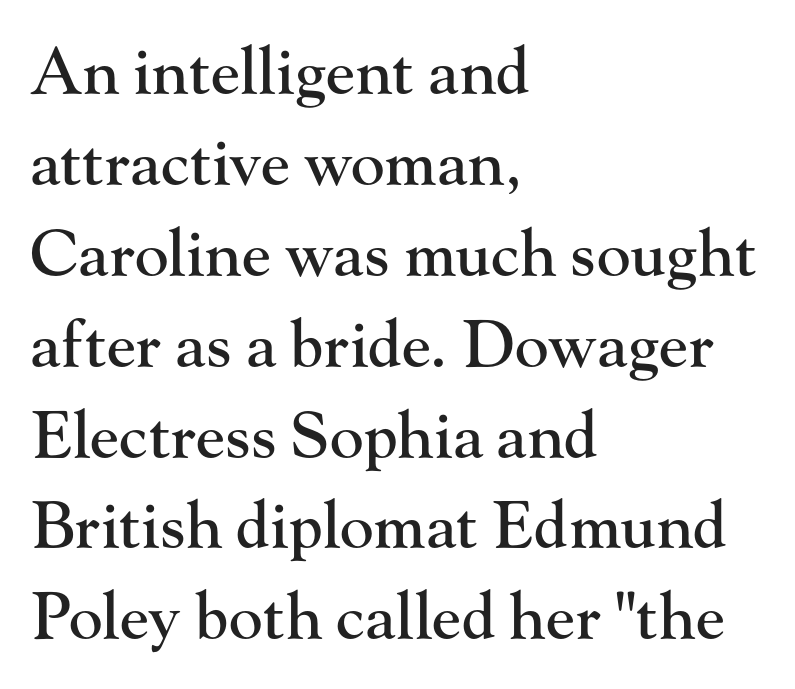
{"serif": "yes", "italic": "no", "width": "normal", "stroke_contrast": "high", "x_height": "small", "monospaced": "no", "underline": "no", "align": "left", "line_spacing": "normal", "line_spacing_ratio": 1.42, "letter_spacing": "normal", "letter_spacing_em": 0.0, "glyph_px": 64}
